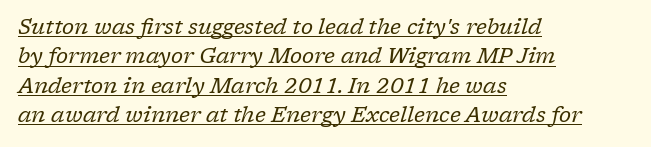
{"italic": "yes", "lean": "right", "slant_degrees": 17, "bold": "no", "underline": "yes", "align": "left", "line_spacing": "normal", "line_spacing_ratio": 1.4, "letter_spacing": "normal", "letter_spacing_em": 0.0, "glyph_px": 21}
